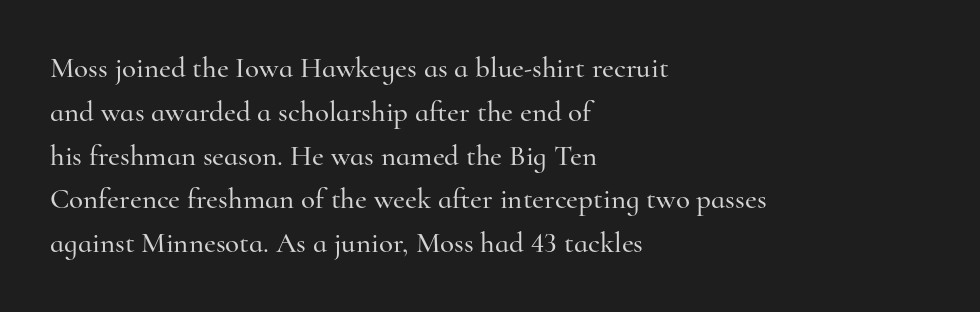
The image shows 29 px serif type, upright; set left-aligned, normal line spacing (1.51x), normal letter spacing, not underlined; high stroke contrast and a small x-height.
